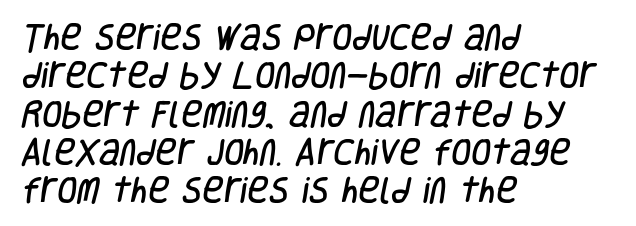
Serifs: no, the terminals of the letterforms are clean. The baseline area is clear. Reading down the column, the eye jumps a familiar distance to each next line. Students, note that the glyphs here touch the page at normal intervals. These lines are rendered in a variable-pitch font.
